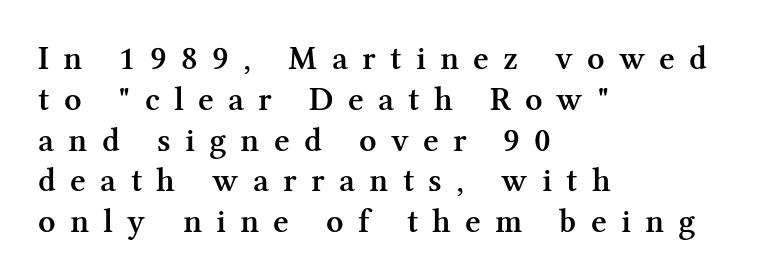
Varying glyph widths throughout — classic text-font behaviour. Typographically, this falls in the serif category. Nobody drew a line under any word here. In terms of posture, this sample is upright. Firm but not heavy-handed strokes: this text is semibold.
